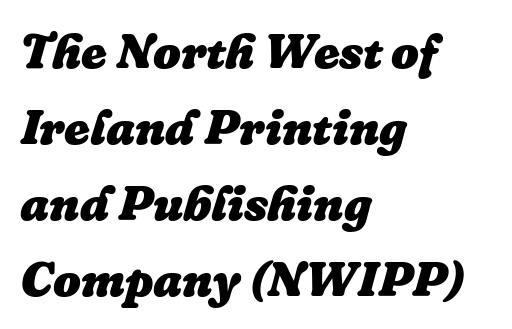
Q: Is the text bold? A: Yes.
Q: Is the text italic (slanted)? A: Yes, it leans right by about 16 degrees.
Q: Is the text underlined? A: No.
Q: How is the paragraph aligned? A: Left-aligned.
Q: Is the spacing between letters normal or unusually wide? A: Normal.
Q: Is the spacing between lines tight, normal or loose? A: Normal.
Q: Width (condensed, normal, or wide)? A: Normal.
Q: Stroke contrast? A: Low.
Q: x-height? A: Medium.
Q: Monospaced? A: No.
